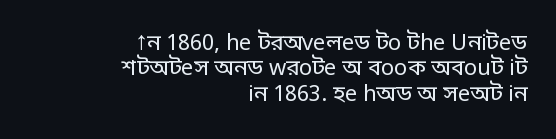
The image shows 22 px text type, upright; set right-aligned, tight line spacing (1.15x), normal letter spacing, not underlined.
